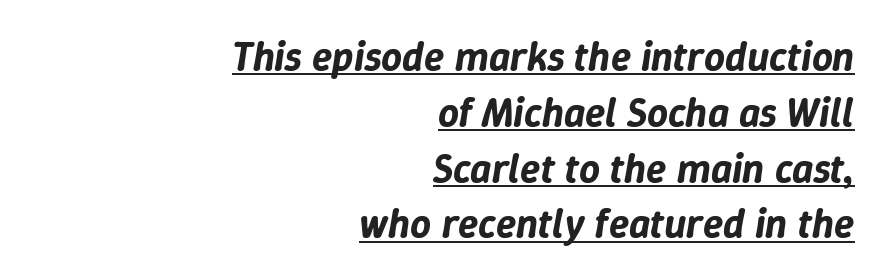
{"italic": "yes", "lean": "right", "slant_degrees": 9, "width": "normal", "stroke_contrast": "low", "x_height": "medium", "monospaced": "no", "underline": "yes", "align": "right", "line_spacing": "normal", "line_spacing_ratio": 1.36, "letter_spacing": "normal", "letter_spacing_em": 0.0, "glyph_px": 41}
